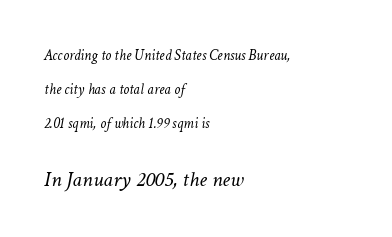
{"italic": "yes", "lean": "right", "slant_degrees": 11, "bold": "no", "underline": "no", "align": "left", "line_spacing": "loose", "line_spacing_ratio": 2.26, "letter_spacing": "normal", "letter_spacing_em": 0.0, "larger_block": "second", "size_ratio": 1.47, "glyph_px": 22}
